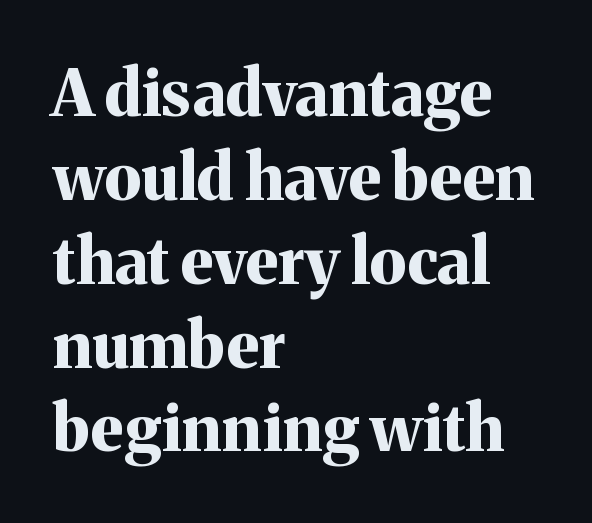
{"serif": "yes", "italic": "no", "bold": "yes", "weight": "bold", "width": "normal", "stroke_contrast": "medium", "x_height": "medium", "monospaced": "no", "underline": "no", "align": "left", "line_spacing": "normal", "line_spacing_ratio": 1.31, "letter_spacing": "normal", "letter_spacing_em": 0.0, "glyph_px": 64}
